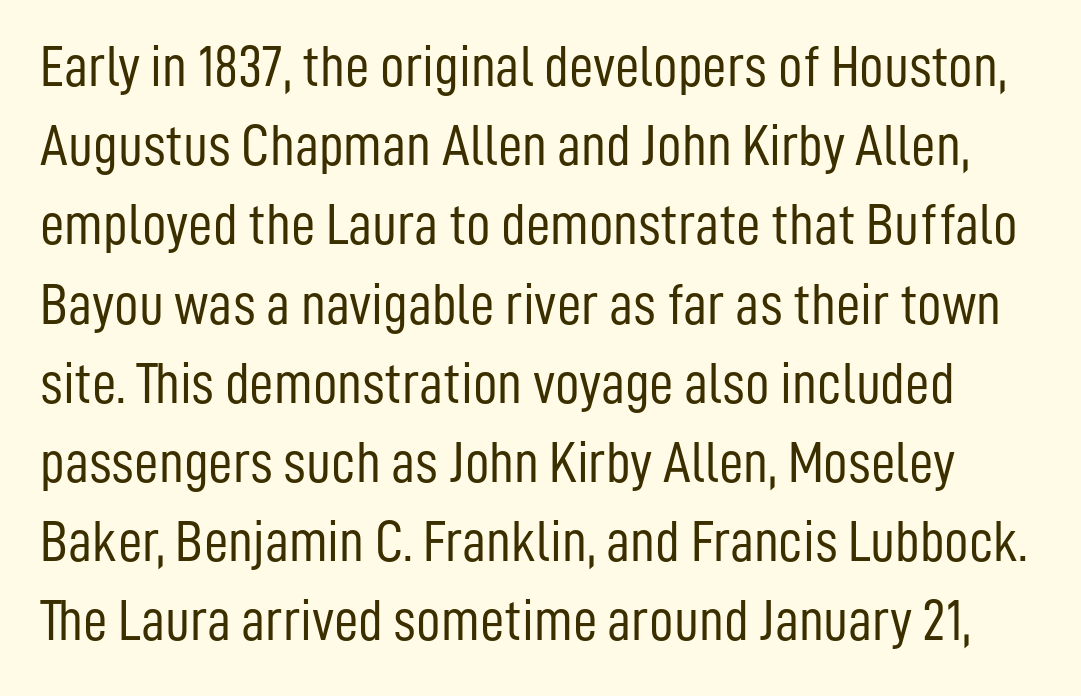
The image shows 60 px light, condensed sans-serif type, upright; set normal line spacing (1.32x), normal letter spacing, not underlined; low stroke contrast and a medium x-height.
